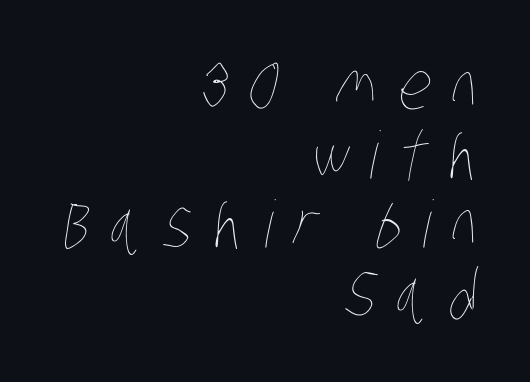
Q: Is the text bold? A: No.
Q: Is the text underlined? A: No.
Q: How is the paragraph aligned? A: Right-aligned.
Q: Is the spacing between letters normal or unusually wide? A: Unusually wide.
Q: Is the spacing between lines tight, normal or loose? A: Tight.
Q: Width (condensed, normal, or wide)? A: Condensed.
Q: Stroke contrast? A: Low.
Q: x-height? A: Large.
Q: Monospaced? A: No.
